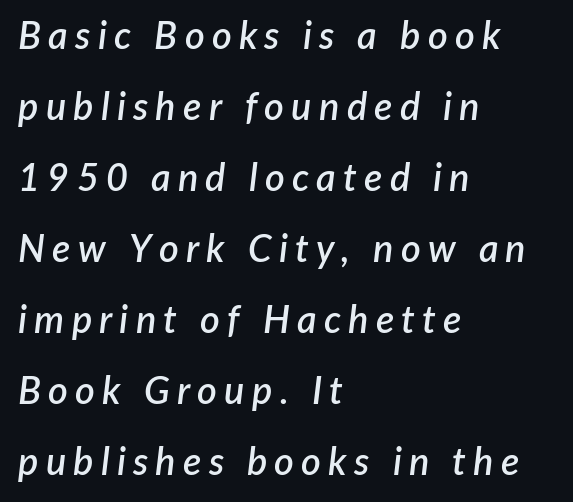
{"italic": "yes", "lean": "right", "slant_degrees": 7, "bold": "semi", "weight": "semibold", "width": "normal", "stroke_contrast": "low", "x_height": "medium", "monospaced": "no", "underline": "no", "align": "left", "line_spacing_ratio": 1.87, "glyph_px": 38}
